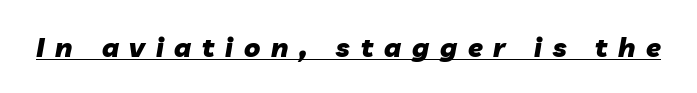
The image shows 27 px bold type, italic (leaning right); set unusually wide letter spacing (+0.4 em), underlined.
